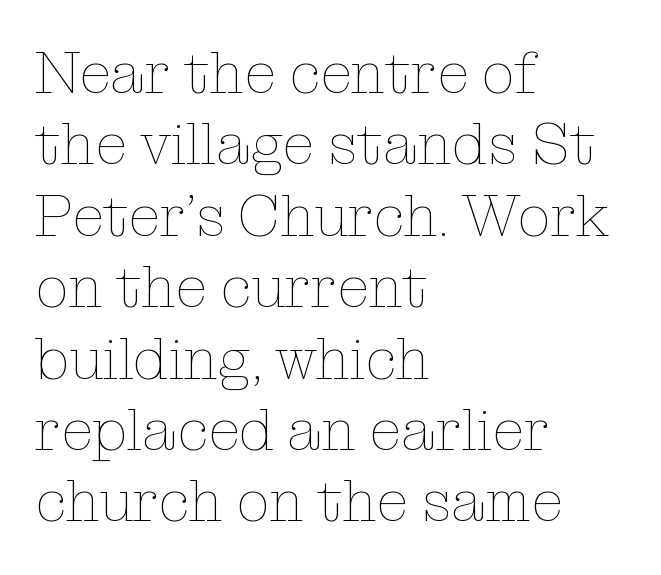
Summary of weight: not heavy and not bold. The tracking reads as untouched default to a designer's eye. The typography opts for an upright posture over an oblique one. Spacing verdict: proportional, widths tailored to each character. Plain, unruled lines of type. The compositor pushed each line to the left boundary.
